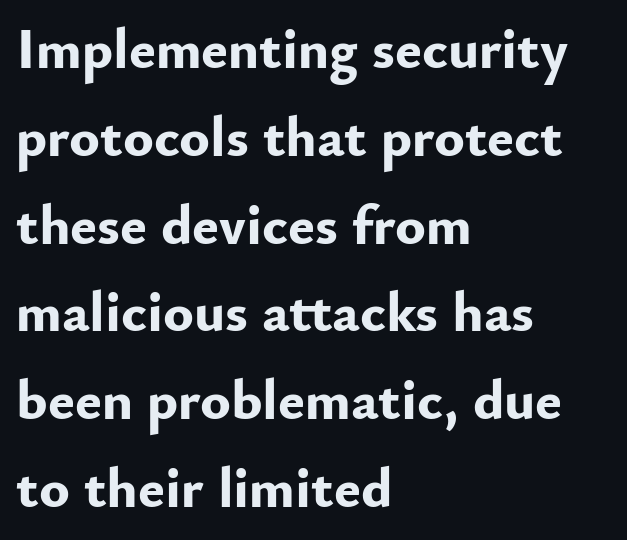
Q: Is the text bold? A: Yes.
Q: Is the text italic (slanted)? A: No, it is upright.
Q: Is the typeface a serif or a sans-serif typeface? A: Sans-serif.
Q: Is the text underlined? A: No.
Q: How is the paragraph aligned? A: Left-aligned.
Q: Is the spacing between letters normal or unusually wide? A: Normal.
Q: Is the spacing between lines tight, normal or loose? A: Normal.
Q: Width (condensed, normal, or wide)? A: Normal.
Q: Stroke contrast? A: Low.
Q: x-height? A: Small.
Q: Monospaced? A: No.
